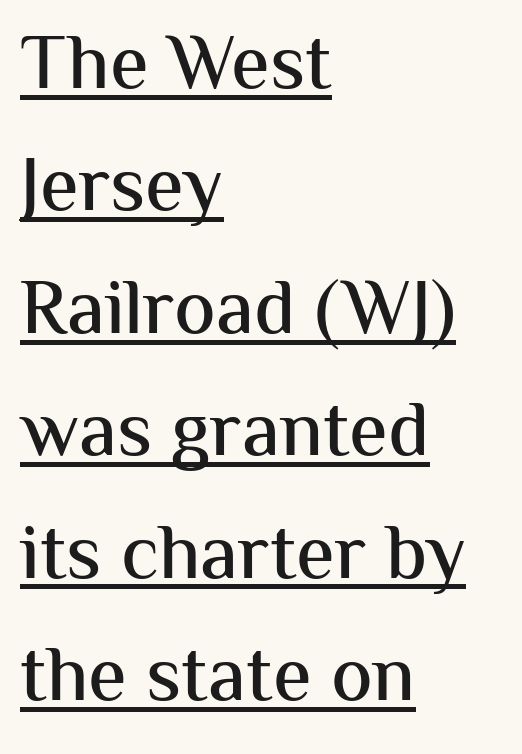
Each letter keeps its own natural width here, so spacing adapts to shape. Tracking value appears to be zero — textbook default spacing. A typesetter would mark this as roman, not italic. A student would call this left alignment; a typographer would say flush left, rag right. Reading down the column, the eye jumps a familiar distance to each next line.
